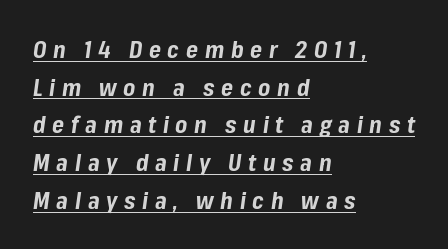
Q: Is the text bold? A: Yes.
Q: Is the text italic (slanted)? A: Yes, it leans right by about 8 degrees.
Q: Is the text underlined? A: Yes.
Q: How is the paragraph aligned? A: Left-aligned.
Q: Is the spacing between letters normal or unusually wide? A: Unusually wide.
Q: Is the spacing between lines tight, normal or loose? A: Normal.
